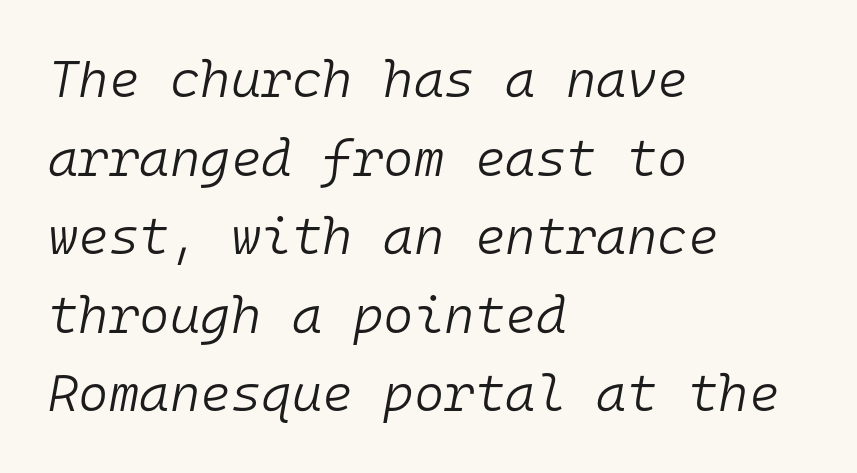
{"italic": "yes", "lean": "right", "slant_degrees": 10, "bold": "no", "weight": "light", "width": "normal", "stroke_contrast": "low", "x_height": "medium", "monospaced": "yes", "underline": "no", "align": "left", "line_spacing": "normal", "line_spacing_ratio": 1.51, "letter_spacing": "normal", "letter_spacing_em": 0.0, "glyph_px": 52}
